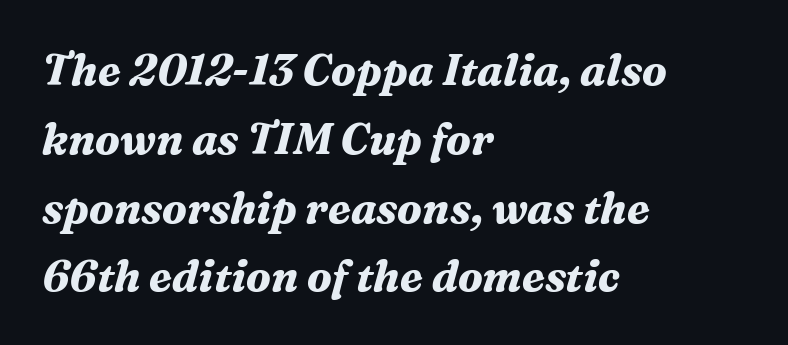
{"serif": "yes", "italic": "yes", "lean": "right", "slant_degrees": 16, "bold": "yes", "weight": "bold", "width": "normal", "stroke_contrast": "medium", "x_height": "medium", "monospaced": "no", "underline": "no", "align": "left", "line_spacing": "normal", "line_spacing_ratio": 1.6, "letter_spacing": "normal", "letter_spacing_em": 0.0, "glyph_px": 43}
